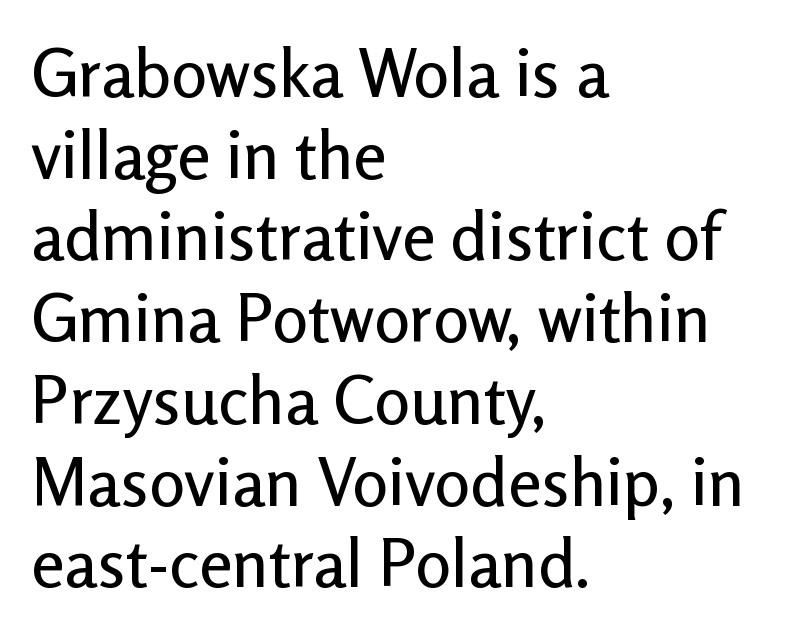
Each line starts at the same left margin while the right side varies. Short note: letters normally spaced. Vertical strokes here are truly vertical. Varying glyph widths throughout — classic text-font behaviour. Underline: absent.
